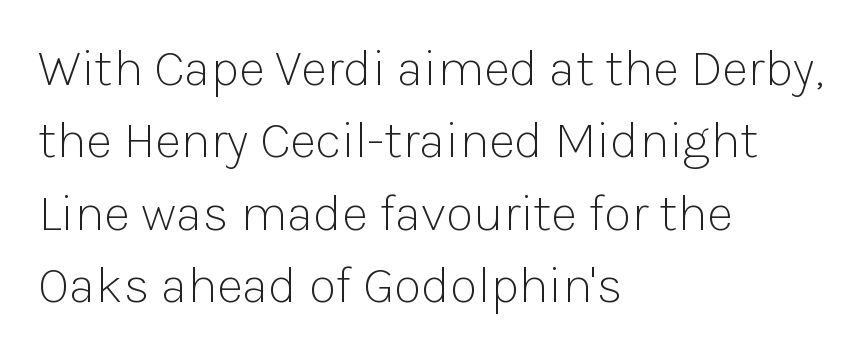
Does the leading feel generous? No, just average. The characters display no serif detailing; their extremities are plain. Do the letters lean? They stand straight. Type without underlining. Inter-character spacing is left at the font's built-in metrics.
